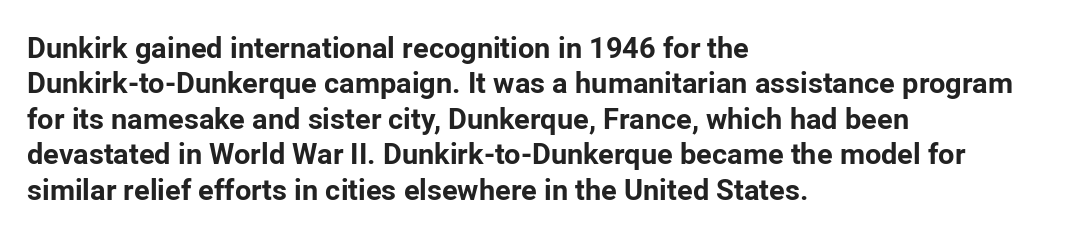
Character widths vary here, with narrow letters taking less room than wide ones. This rendering features lettering with no underline. Short note: letters normally spaced. This sample is left-justified, so line endings fall wherever the words run out.
